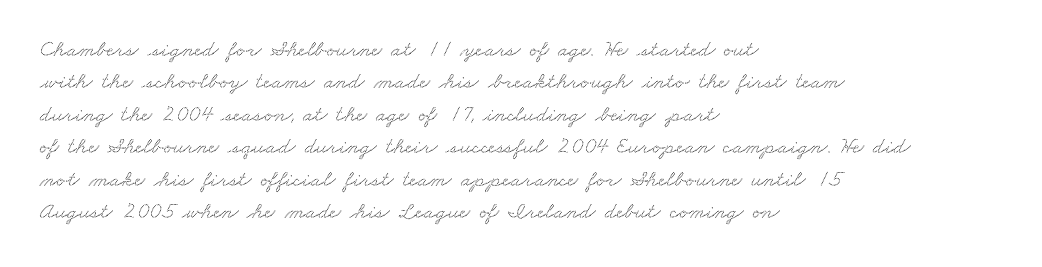
{"underline": "no", "align": "left", "line_spacing": "normal", "line_spacing_ratio": 1.41, "letter_spacing": "normal", "letter_spacing_em": 0.0, "glyph_px": 23}
